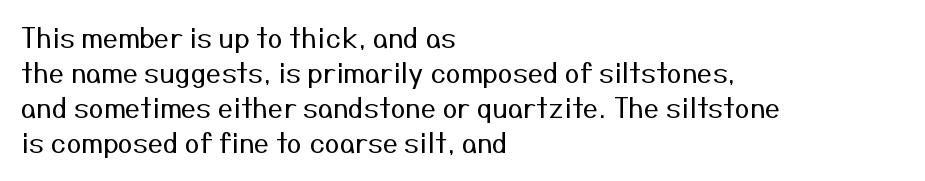
{"italic": "no", "bold": "no", "underline": "no", "align": "left", "line_spacing": "normal", "line_spacing_ratio": 1.3, "letter_spacing": "normal", "letter_spacing_em": 0.0, "glyph_px": 27}
